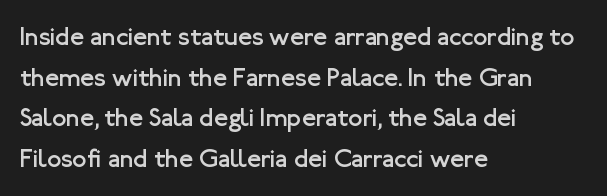
Q: Is the text bold? A: No.
Q: Is the text italic (slanted)? A: No, it is upright.
Q: Is the text underlined? A: No.
Q: How is the paragraph aligned? A: Left-aligned.
Q: Is the spacing between letters normal or unusually wide? A: Normal.
Q: Is the spacing between lines tight, normal or loose? A: Normal.
